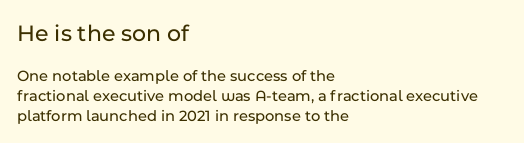
Q: Is the text italic (slanted)? A: No, it is upright.
Q: Is the text underlined? A: No.
Q: How is the paragraph aligned? A: Left-aligned.
Q: Is the spacing between letters normal or unusually wide? A: Normal.
Q: Which block of text is set in a larger size, the first (top) or the second (bottom)? A: The first (top) one.
